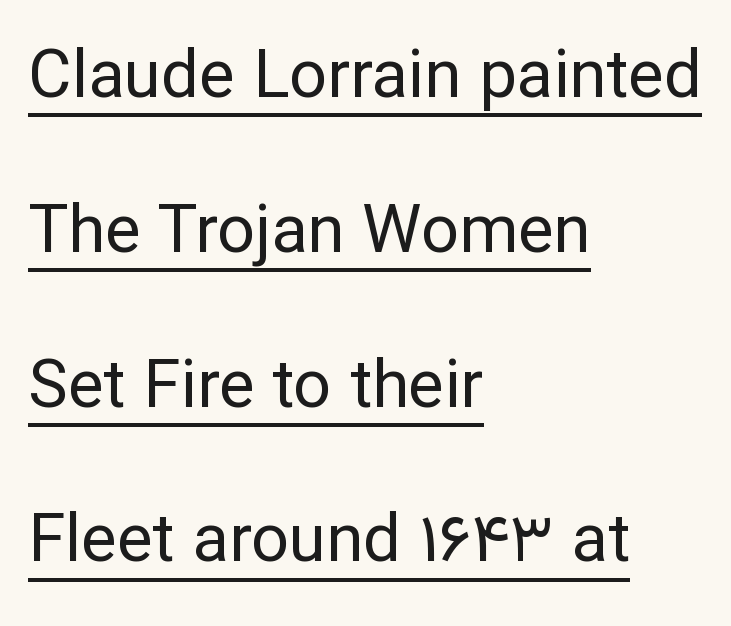
Q: Is the text bold? A: No.
Q: Is the text italic (slanted)? A: No, it is upright.
Q: Is the typeface a serif or a sans-serif typeface? A: Sans-serif.
Q: Is the text underlined? A: Yes.
Q: How is the paragraph aligned? A: Left-aligned.
Q: Is the spacing between letters normal or unusually wide? A: Normal.
Q: Is the spacing between lines tight, normal or loose? A: Loose.
Q: Width (condensed, normal, or wide)? A: Normal.
Q: Stroke contrast? A: Low.
Q: x-height? A: Medium.
Q: Monospaced? A: No.
